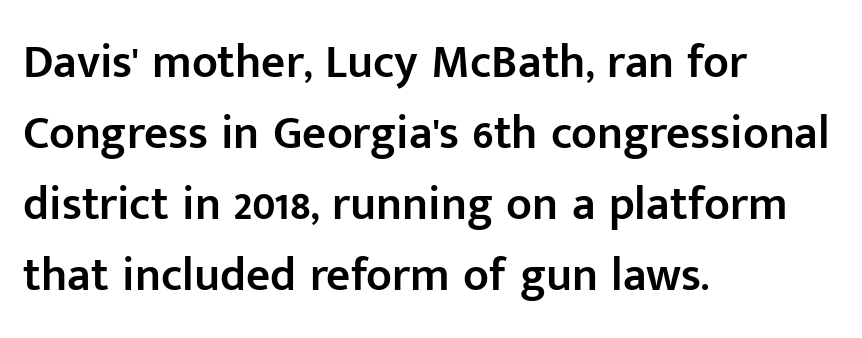
The image shows 47 px semibold sans-serif type, upright; set left-aligned, normal line spacing (1.51x), normal letter spacing, not underlined; low stroke contrast and a medium x-height.
